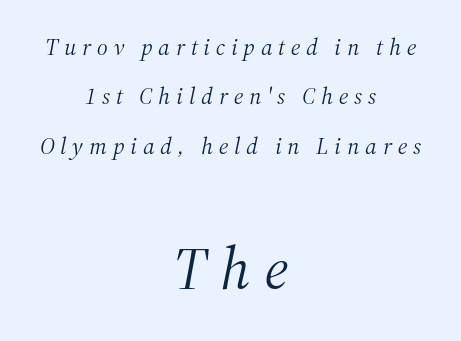
Note: smaller setting up top, larger setting below. Leading is clearly above the norm, producing a sparse column. This rendering employs a face with finishing strokes, i.e., a serif. No word sits above an underline. The glyphs look as if they've been sheared to an angle.
